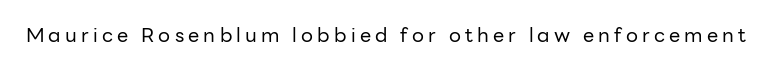
The image shows 20 px text type, upright; set unusually wide letter spacing (+0.21 em), not underlined.
